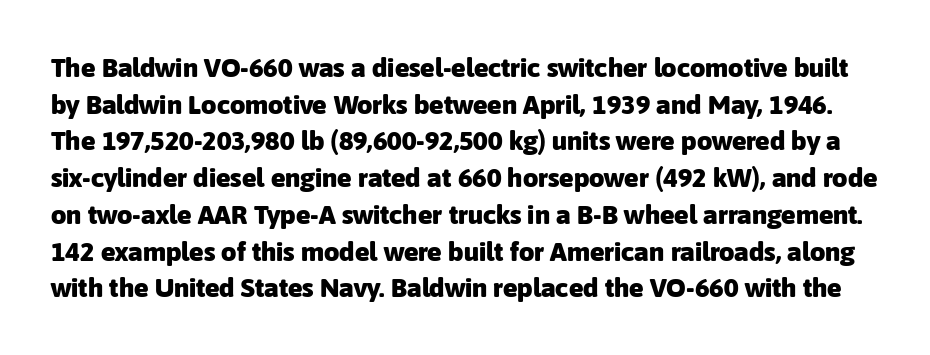
The image shows 27 px bold type, upright; set normal line spacing (1.36x), normal letter spacing, not underlined.
